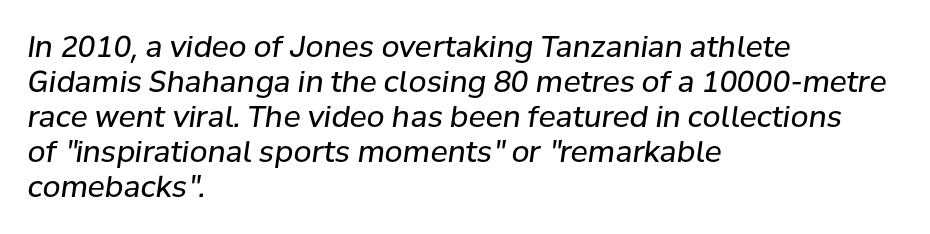
The image shows 29 px regular-weight type, italic (leaning right); set left-aligned, line spacing 1.21x, normal letter spacing, not underlined; low stroke contrast and a medium x-height.
